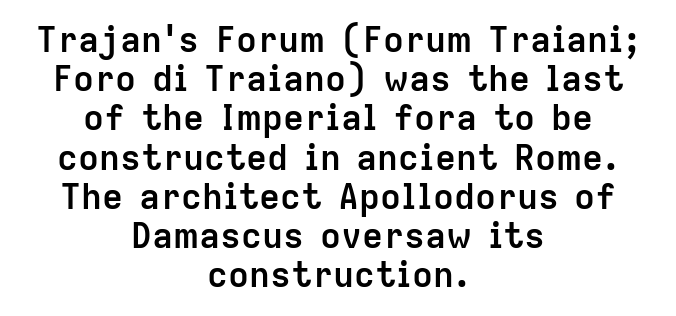
The image shows 35 px semibold sans-serif type, upright; set centered, tight line spacing (1.12x), normal letter spacing, not underlined; low stroke contrast and a medium x-height.
